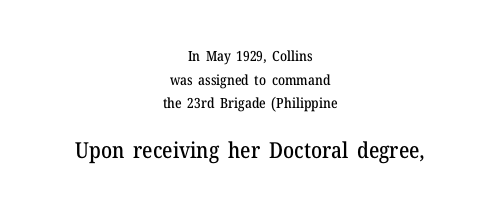
The image shows 22 px text type, upright; set centered, normal line spacing (1.69x), normal letter spacing, not underlined; the second (bottom) block is 1.57x larger.
